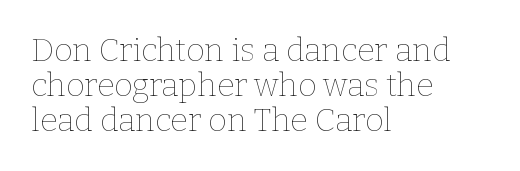
{"italic": "no", "bold": "no", "weight": "thin", "width": "normal", "stroke_contrast": "low", "x_height": "medium", "monospaced": "no", "underline": "no", "align": "left", "line_spacing": "tight", "line_spacing_ratio": 1.09, "letter_spacing": "normal", "letter_spacing_em": 0.0, "glyph_px": 32}
